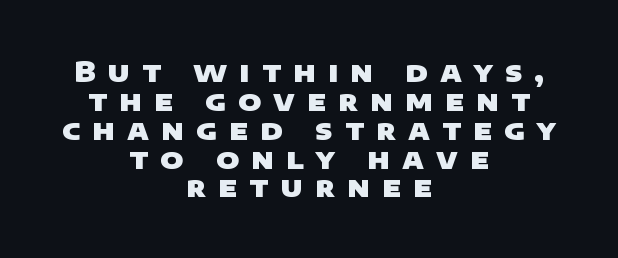
{"serif": "no", "bold": "yes", "weight": "heavy", "width": "wide", "stroke_contrast": "low", "x_height": "large", "monospaced": "no", "underline": "no", "align": "center", "line_spacing": "tight", "line_spacing_ratio": 1.03, "letter_spacing": "wide", "letter_spacing_em": 0.43, "glyph_px": 28}
